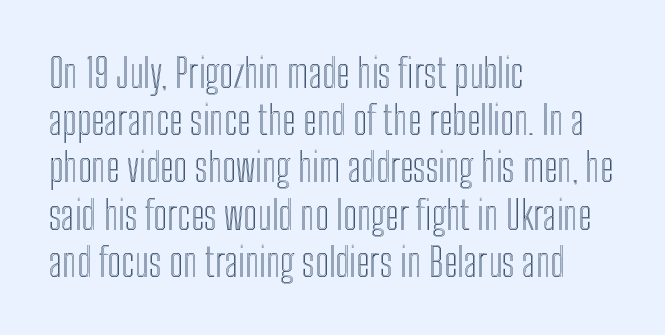
The image shows 39 px condensed type, upright; set left-aligned, line spacing 1.21x, normal letter spacing, not underlined; a medium x-height.
